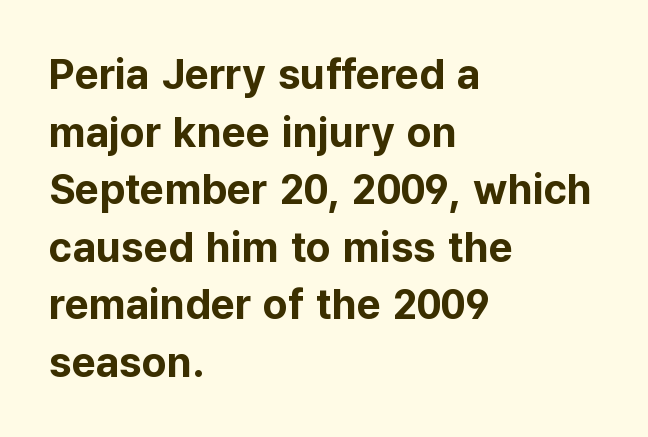
A typesetter would call this leading conventional body-copy spacing. The letters sit at their default tracking, neither squeezed nor spread. The designer went with a sans here, leaving each stem footless. The passage shown is emphatically bold. Every stem runs plumb, perpendicular to the baseline. Decoration check: the copy has no underline.
